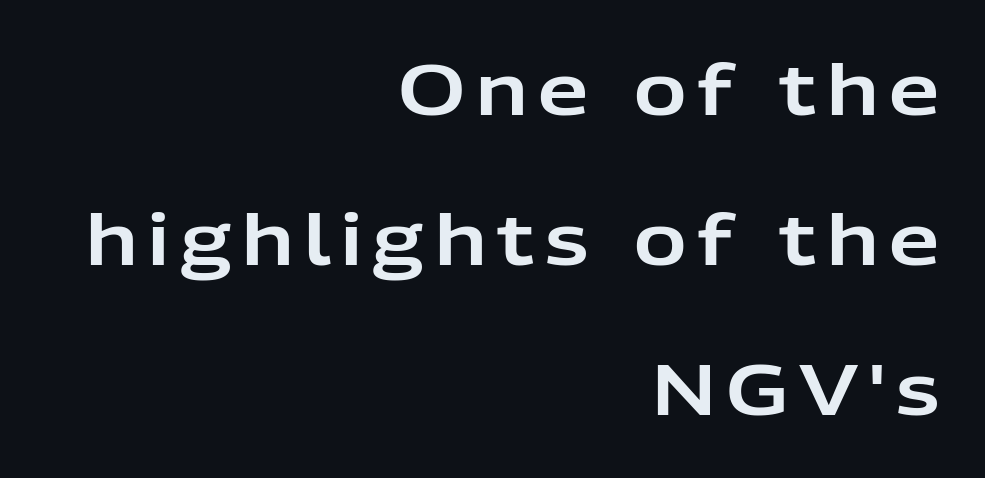
Q: Is the text italic (slanted)? A: No, it is upright.
Q: Is the typeface a serif or a sans-serif typeface? A: Sans-serif.
Q: Is the text underlined? A: No.
Q: How is the paragraph aligned? A: Right-aligned.
Q: Is the spacing between lines tight, normal or loose? A: Loose.
Q: Width (condensed, normal, or wide)? A: Normal.
Q: Stroke contrast? A: Low.
Q: x-height? A: Medium.
Q: Monospaced? A: No.
